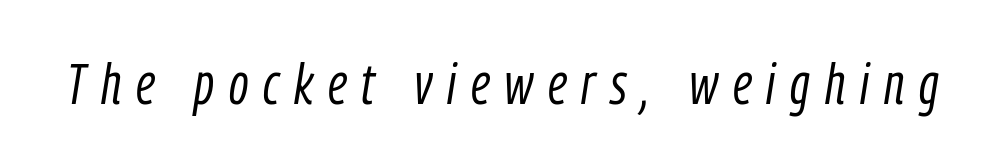
The letters advance in unequal steps, a hallmark of proportional type. Anything drawn beneath the words? Only blank space. Posture: slanted. Caption: expanded tracking, letters set apart.
